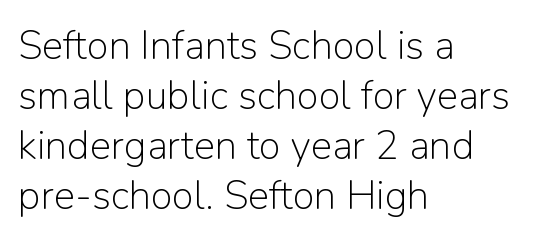
The image shows 40 px light sans-serif type, upright; set left-aligned, normal line spacing (1.25x), normal letter spacing, not underlined; low stroke contrast and a medium x-height.
